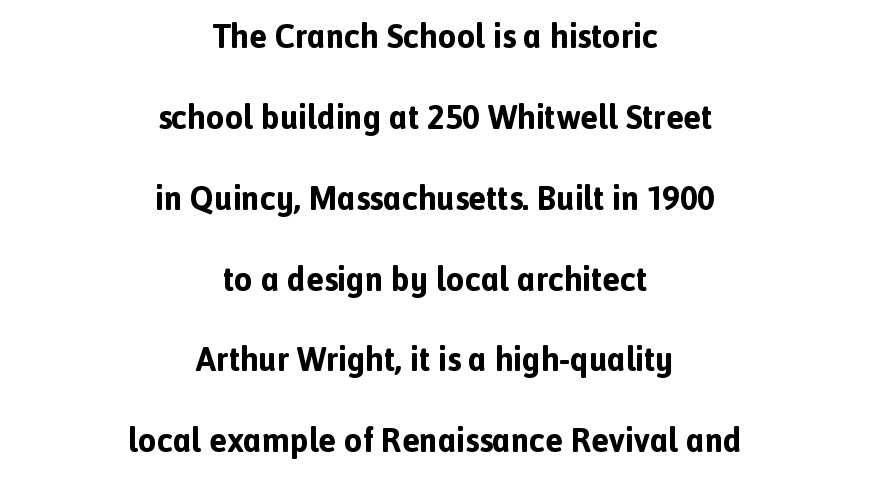
Q: Is the text bold? A: Yes.
Q: Is the text italic (slanted)? A: No, it is upright.
Q: Is the typeface a serif or a sans-serif typeface? A: Sans-serif.
Q: Is the text underlined? A: No.
Q: How is the paragraph aligned? A: Centered.
Q: Is the spacing between letters normal or unusually wide? A: Normal.
Q: Is the spacing between lines tight, normal or loose? A: Loose.
Q: Width (condensed, normal, or wide)? A: Normal.
Q: x-height? A: Medium.
Q: Monospaced? A: No.
